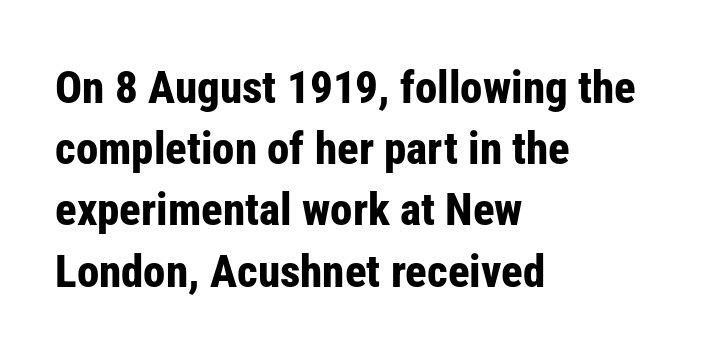
Q: Is the text bold? A: Yes.
Q: Is the text italic (slanted)? A: No, it is upright.
Q: Is the typeface a serif or a sans-serif typeface? A: Sans-serif.
Q: Is the text underlined? A: No.
Q: How is the paragraph aligned? A: Left-aligned.
Q: Is the spacing between letters normal or unusually wide? A: Normal.
Q: Is the spacing between lines tight, normal or loose? A: Normal.
Q: Width (condensed, normal, or wide)? A: Condensed.
Q: Stroke contrast? A: Low.
Q: x-height? A: Medium.
Q: Monospaced? A: No.
